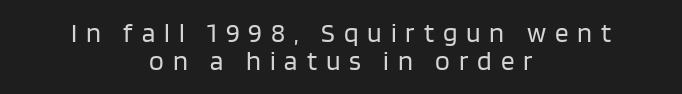
Q: Is the text bold? A: No.
Q: Is the text italic (slanted)? A: No, it is upright.
Q: Is the text underlined? A: No.
Q: How is the paragraph aligned? A: Centered.
Q: Is the spacing between letters normal or unusually wide? A: Unusually wide.
Q: Is the spacing between lines tight, normal or loose? A: Tight.
